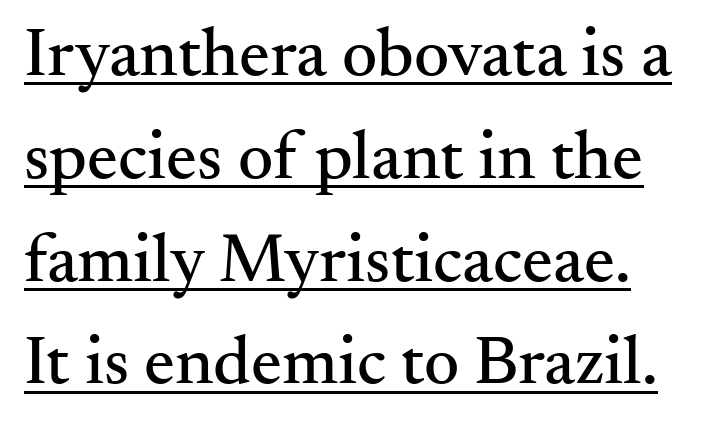
The image shows 69 px serif type, upright; set normal line spacing (1.49x), normal letter spacing, underlined; medium stroke contrast and a small x-height.
